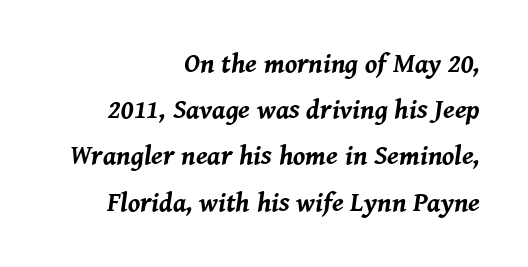
{"italic": "yes", "lean": "right", "slant_degrees": 8, "bold": "yes", "underline": "no", "align": "right", "line_spacing_ratio": 1.71, "letter_spacing": "normal", "letter_spacing_em": 0.0, "glyph_px": 27}
